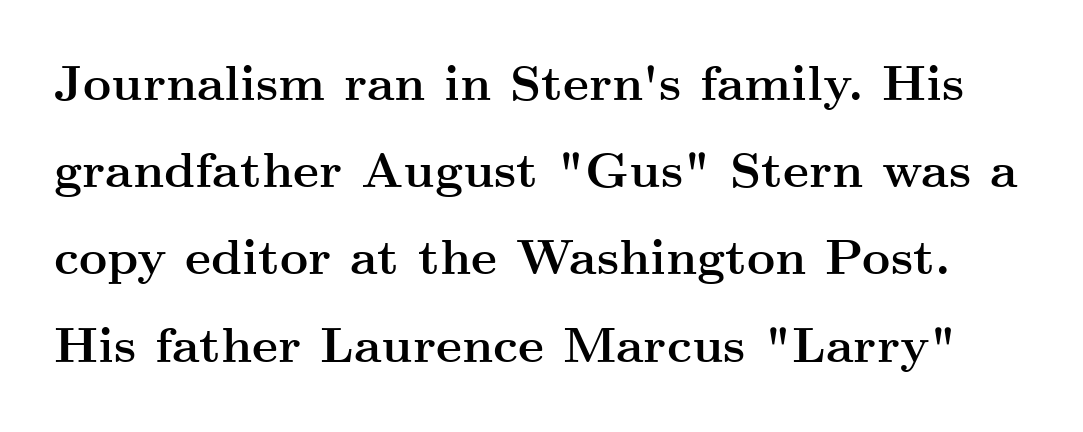
The image shows 49 px semibold, wide serif type, upright; set line spacing 1.78x, normal letter spacing, not underlined; medium stroke contrast and a small x-height.
